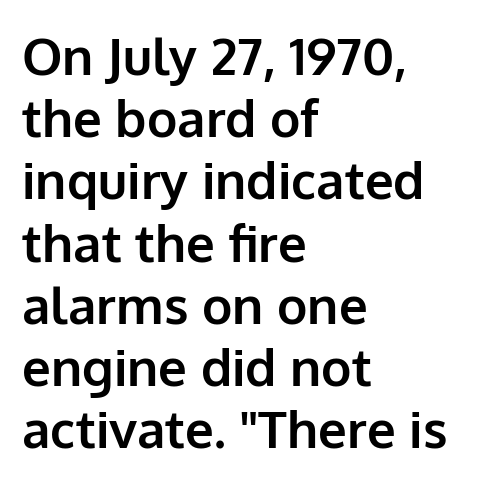
Does the lettering tilt? It doesn't — this is upright. In CSS terms this would be text-align: left. Is the type bold? Yes — the strokes are clearly thick and heavy. Think of a printed novel: that variable character pitch is what you see here.
